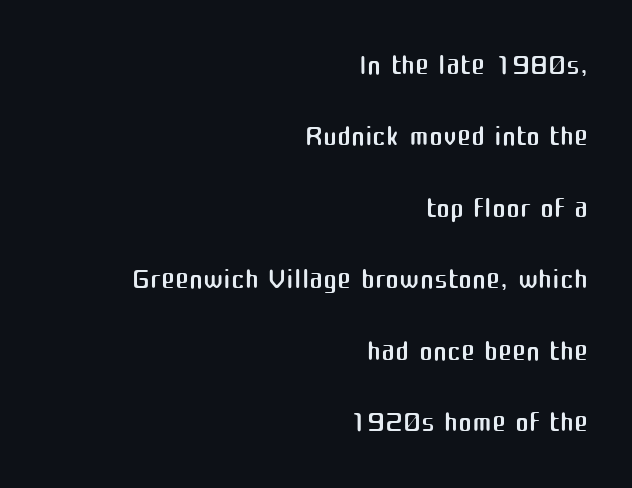
{"serif": "no", "italic": "no", "bold": "no", "weight": "regular", "width": "normal", "stroke_contrast": "medium", "x_height": "medium", "monospaced": "no", "underline": "no", "align": "right", "line_spacing": "normal", "line_spacing_ratio": 1.7, "letter_spacing": "normal", "letter_spacing_em": 0.0, "glyph_px": 42}
